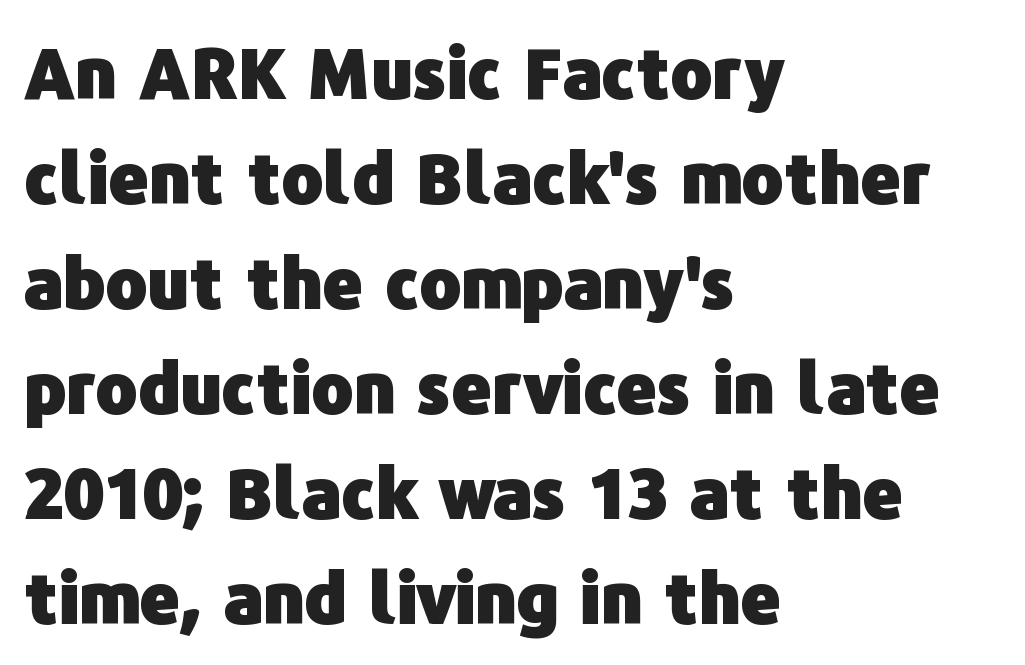
The image shows 70 px heavy sans-serif type, upright; set left-aligned, normal line spacing (1.5x), normal letter spacing, not underlined; low stroke contrast and a medium x-height.
